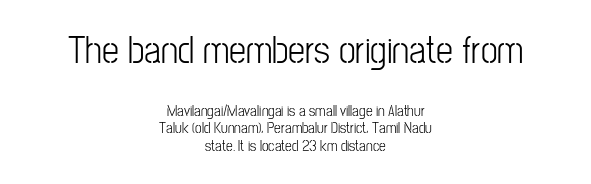
{"serif": "no", "italic": "no", "bold": "no", "weight": "light", "width": "condensed", "stroke_contrast": "low", "x_height": "medium", "monospaced": "no", "underline": "no", "align": "center", "line_spacing_ratio": 1.19, "letter_spacing": "normal", "letter_spacing_em": 0.0, "larger_block": "first", "size_ratio": 2.53, "glyph_px": 38}
